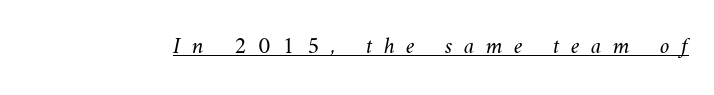
{"bold": "no", "underline": "yes", "letter_spacing": "wide", "letter_spacing_em": 0.48, "glyph_px": 24}
